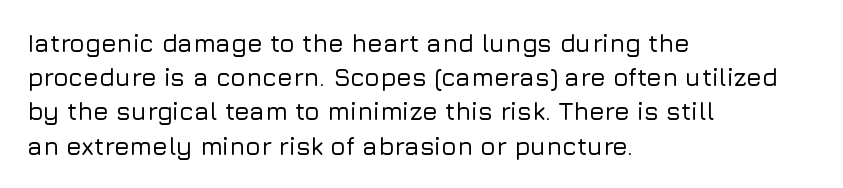
The lettering holds an erect, upright posture throughout. Nobody drew a line under any word here. This rendering uses left alignment, leaving the right contour irregular. Each new line begins a customary step beneath the previous one. Students, note that the glyphs here touch the page at normal intervals.
